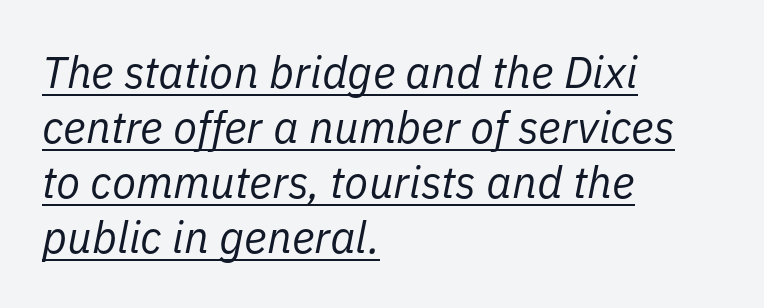
The image shows 44 px regular-weight type, italic (leaning right); set left-aligned, normal line spacing (1.25x), normal letter spacing, underlined; low stroke contrast and a medium x-height.
